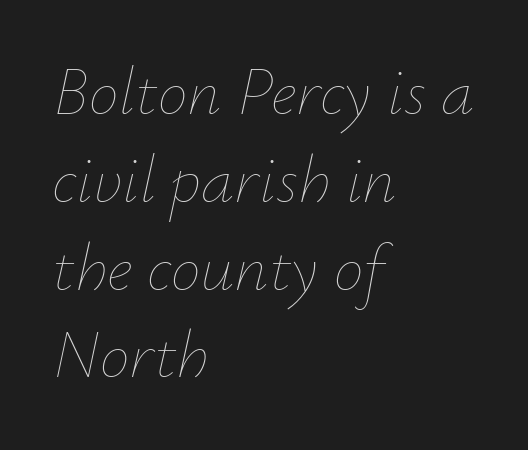
In terms of leading, this rendering sits right in the middle. No extra tracking has been applied to these lines. These lines are rendered in a variable-pitch font. Notice how the passage keeps a crisp vertical edge on the left only. Has an underline been added? It has not.
